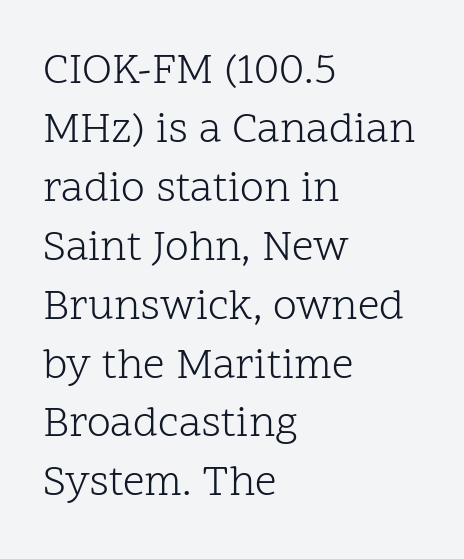
{"serif": "yes", "italic": "no", "bold": "no", "weight": "light", "width": "normal", "stroke_contrast": "low", "x_height": "medium", "monospaced": "no", "underline": "no", "align": "left", "line_spacing": "normal", "line_spacing_ratio": 1.37, "letter_spacing": "normal", "letter_spacing_em": 0.0, "glyph_px": 43}
